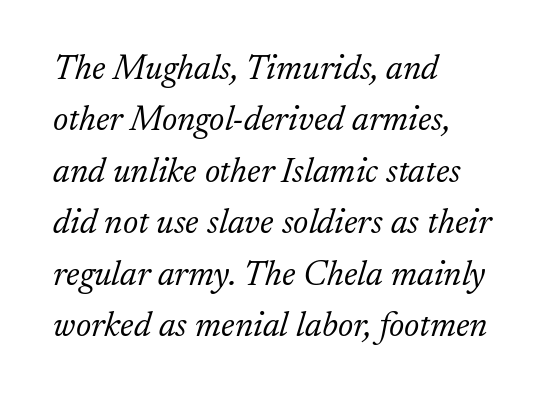
Each new line begins a customary step beneath the previous one. Observe the ordinary spacing: letters are neighbours, not strangers. Do the characters align in a grid? No, the font is proportional. The specimen reads as italic at a glance. Reading down the block, your eye returns to a fixed left position each line.
